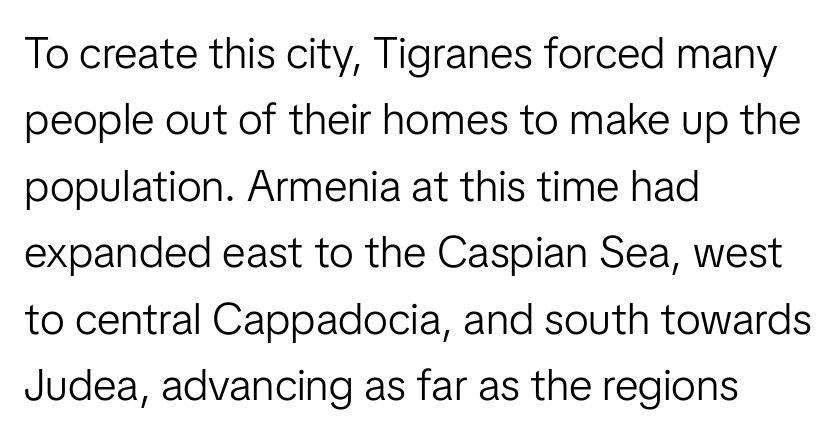
{"serif": "no", "italic": "no", "bold": "no", "weight": "light", "width": "normal", "stroke_contrast": "low", "x_height": "medium", "monospaced": "no", "underline": "no", "align": "left", "line_spacing": "normal", "line_spacing_ratio": 1.51, "letter_spacing": "normal", "letter_spacing_em": 0.0, "glyph_px": 44}
